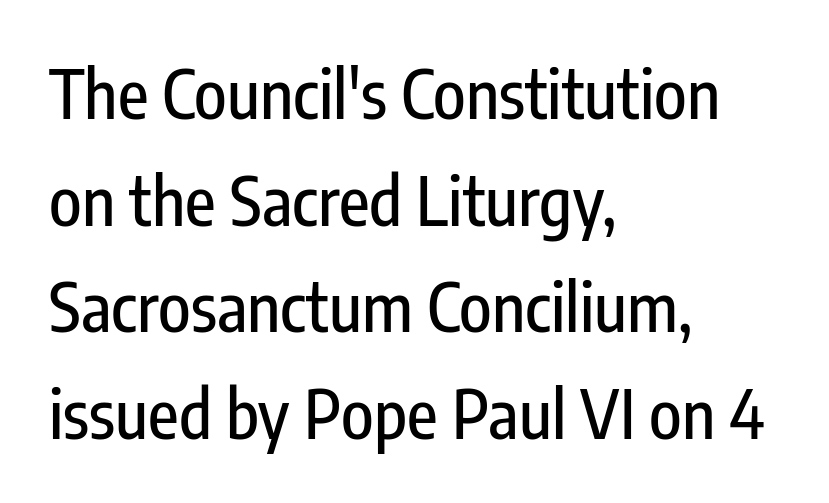
The image shows 67 px condensed sans-serif type, upright; set left-aligned, normal line spacing (1.59x), normal letter spacing, not underlined; low stroke contrast and a medium x-height.
